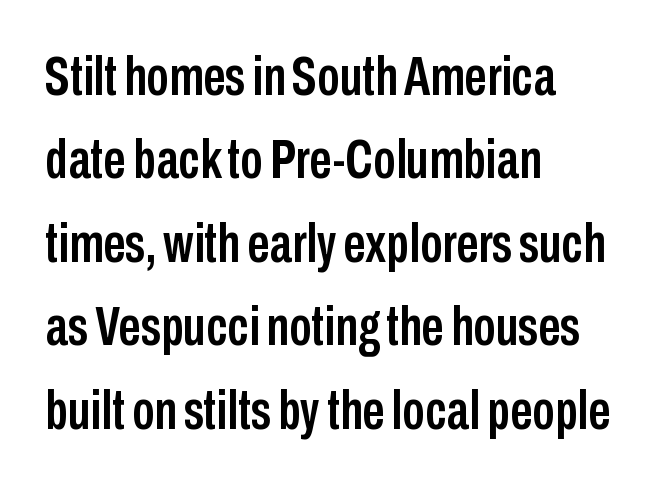
Q: Is the text italic (slanted)? A: No, it is upright.
Q: Is the typeface a serif or a sans-serif typeface? A: Sans-serif.
Q: Is the text underlined? A: No.
Q: How is the paragraph aligned? A: Left-aligned.
Q: Is the spacing between letters normal or unusually wide? A: Normal.
Q: Is the spacing between lines tight, normal or loose? A: Normal.
Q: Width (condensed, normal, or wide)? A: Condensed.
Q: Stroke contrast? A: Low.
Q: x-height? A: Medium.
Q: Monospaced? A: No.
